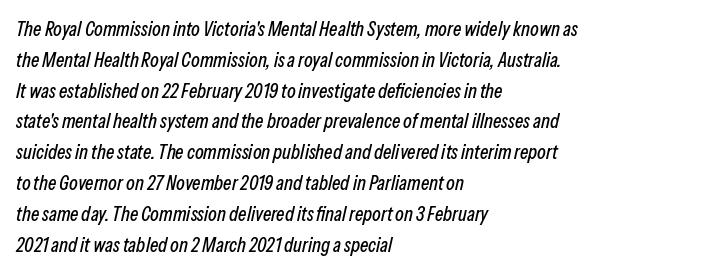
Q: Is the text italic (slanted)? A: Yes, it leans right by about 13 degrees.
Q: Is the text underlined? A: No.
Q: How is the paragraph aligned? A: Left-aligned.
Q: Is the spacing between letters normal or unusually wide? A: Normal.
Q: Is the spacing between lines tight, normal or loose? A: Normal.
